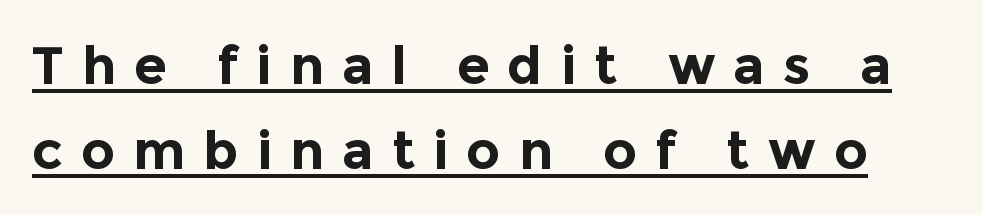
What decoration does the sample have? An underline. These lines sit exactly where default settings would place them. This is sans-serif lettering, the kind often seen on screens and signage. Heavy-handed strokes throughout: this text is bold. Think of a printed novel: that variable character pitch is what you see here. Look at the tracking — it's clearly loosened, letters drifting apart.
